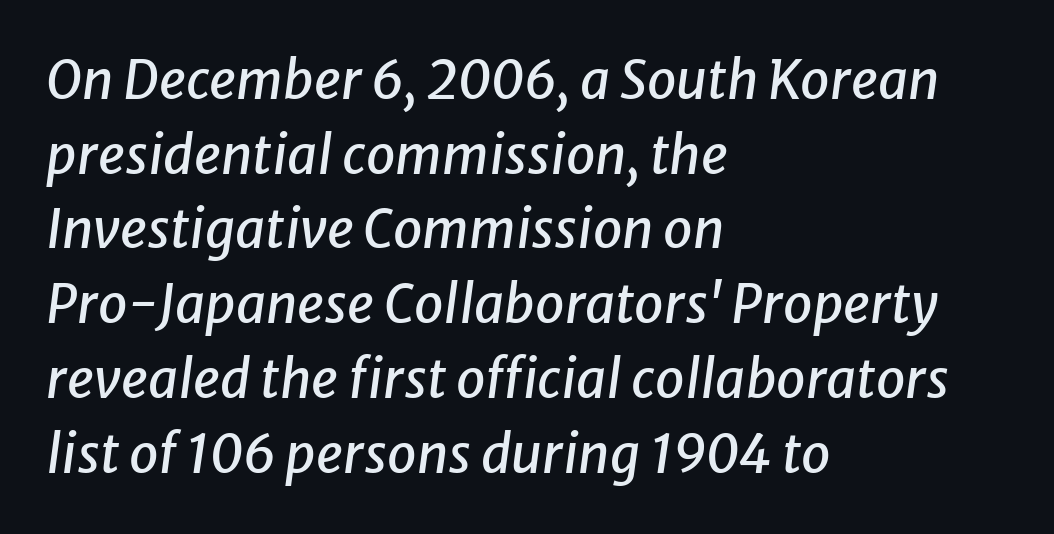
The image shows 53 px text type, italic (leaning right); set left-aligned, normal line spacing (1.41x), normal letter spacing, not underlined; low stroke contrast and a medium x-height.
